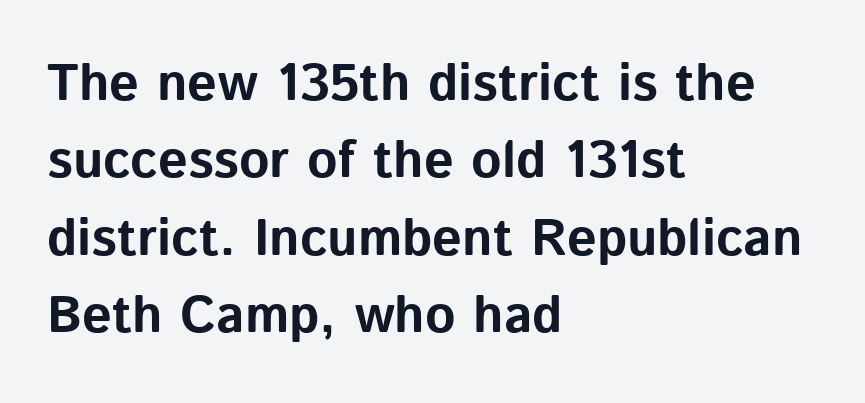
The image shows 52 px bold sans-serif type, upright; set left-aligned, normal line spacing (1.49x), normal letter spacing, not underlined; low stroke contrast and a medium x-height.
